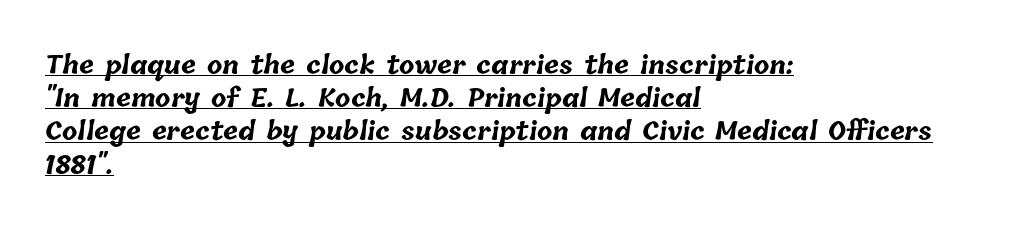
Q: Is the text bold? A: Yes.
Q: Is the text underlined? A: Yes.
Q: How is the paragraph aligned? A: Left-aligned.
Q: Is the spacing between letters normal or unusually wide? A: Normal.
Q: Is the spacing between lines tight, normal or loose? A: Normal.
